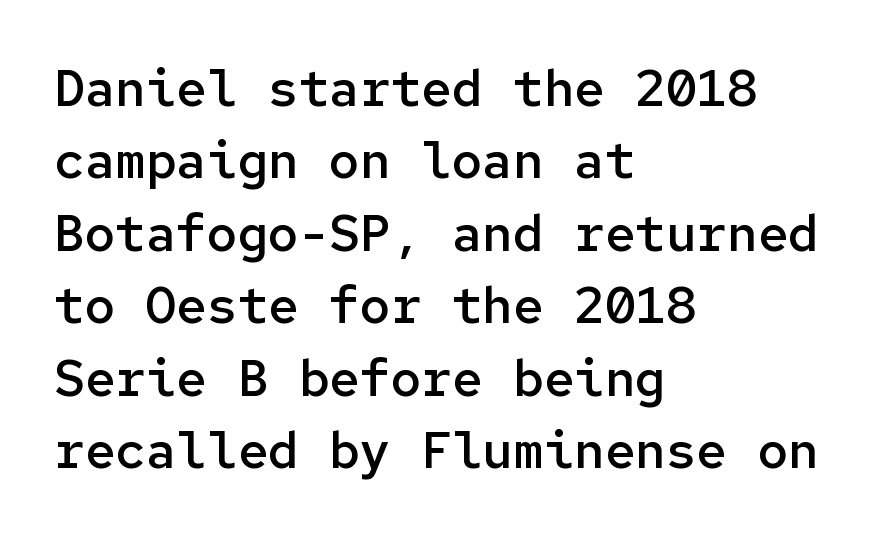
Q: Is the text bold? A: Semi-bold.
Q: Is the text italic (slanted)? A: No, it is upright.
Q: Is the typeface a serif or a sans-serif typeface? A: Sans-serif.
Q: Is the text underlined? A: No.
Q: How is the paragraph aligned? A: Left-aligned.
Q: Is the spacing between letters normal or unusually wide? A: Normal.
Q: Is the spacing between lines tight, normal or loose? A: Normal.
Q: Width (condensed, normal, or wide)? A: Normal.
Q: Stroke contrast? A: Low.
Q: x-height? A: Medium.
Q: Monospaced? A: Yes.
